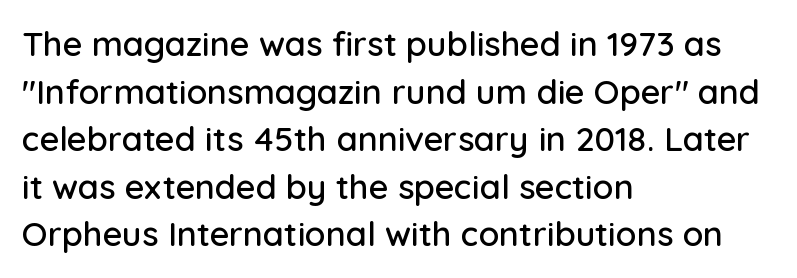
How would I describe the line gaps? Plain and ordinary. Think of a printed novel: that variable character pitch is what you see here. Does the type have serifs? No, each stem ends abruptly. Nobody drew a line under any word here.
